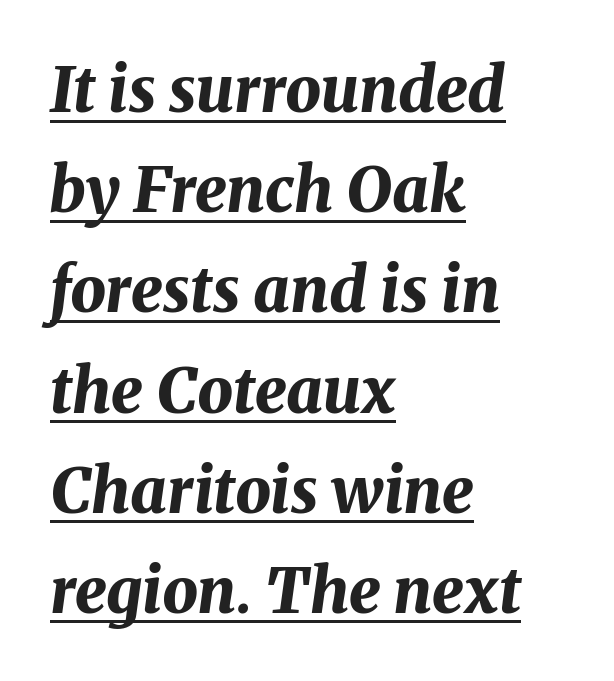
Q: Is the text bold? A: Yes.
Q: Is the text italic (slanted)? A: Yes, it leans right by about 8 degrees.
Q: Is the text underlined? A: Yes.
Q: How is the paragraph aligned? A: Left-aligned.
Q: Is the spacing between letters normal or unusually wide? A: Normal.
Q: Is the spacing between lines tight, normal or loose? A: Normal.
Q: Width (condensed, normal, or wide)? A: Normal.
Q: Stroke contrast? A: Medium.
Q: x-height? A: Medium.
Q: Monospaced? A: No.
